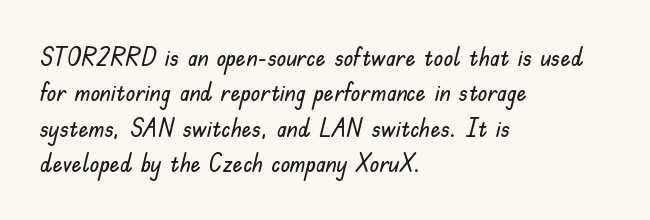
The line texture is even and compact thanks to regular tracking. Glance below the letters and you will spot only blank space. Each line starts at the same left margin while the right side varies. Reading down the column, the eye jumps a familiar distance to each next line.
